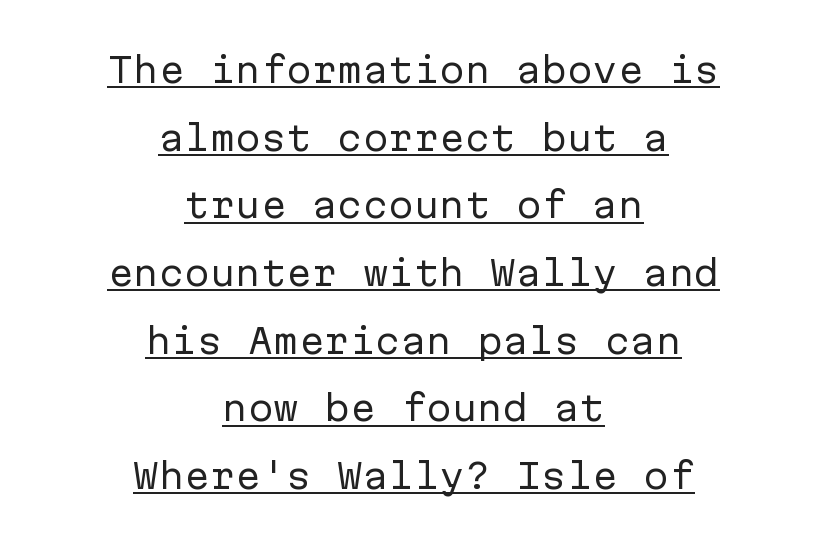
Check where the strokes stop: nothing finishes them off — pure sans. This is underlined copy, the kind a proofreader might mark for attention. Italic: no, the glyphs are upright roman. Typeset on center — no edge is straight. Short note: letters normally spaced. Looks like terminal output: every glyph gets an equal slot.
